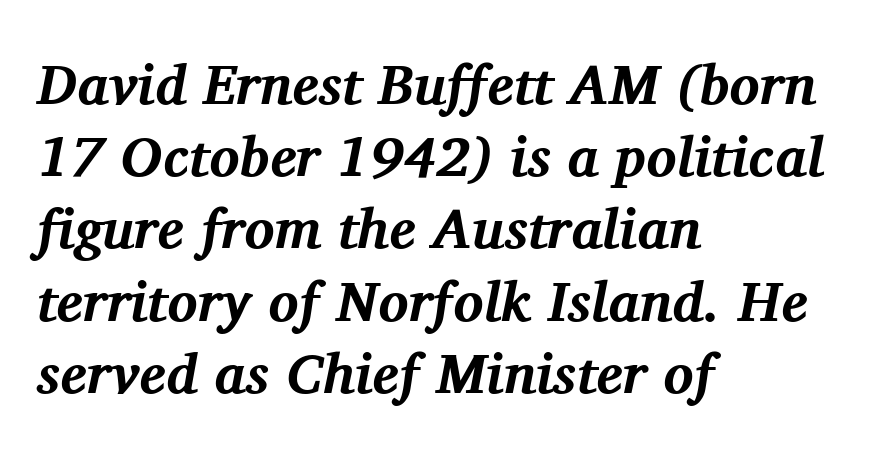
Horizontal bands of white between lines are of average thickness. Letterform terminals end in serifs throughout the passage. Horizontal alignment here is leftward, the default for most running prose. On the weight axis this lands at bold, roughly 700. The passage shown is not underscored anywhere. The whole block is typeset with a tilt.
